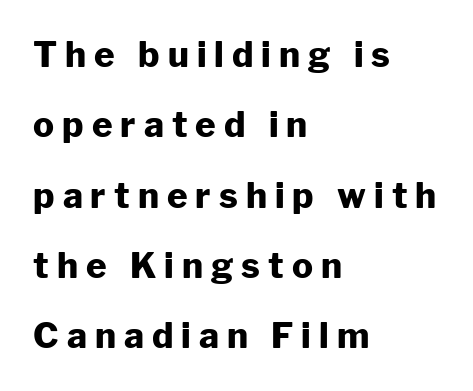
The image shows 35 px heavy sans-serif type, upright; set left-aligned, loose line spacing (2.01x), unusually wide letter spacing (+0.23 em), not underlined; low stroke contrast and a medium x-height.
